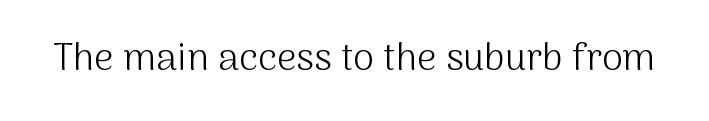
{"serif": "no", "italic": "no", "bold": "no", "weight": "light", "width": "normal", "stroke_contrast": "medium", "x_height": "medium", "monospaced": "no", "underline": "no", "letter_spacing": "normal", "letter_spacing_em": 0.0, "glyph_px": 38}
